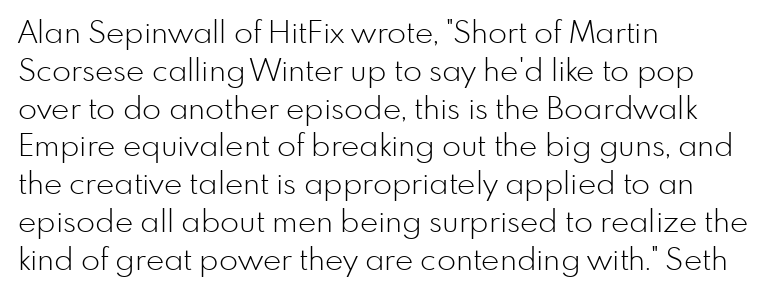
The ragged edge is on the right, which tells us the setting is flush left. Standard letterfit; no display-style spreading of the glyphs. The type family on display is of the sans-serif kind. Think standard paragraph weight, or any step lighter than that. No word sits above an underline.
